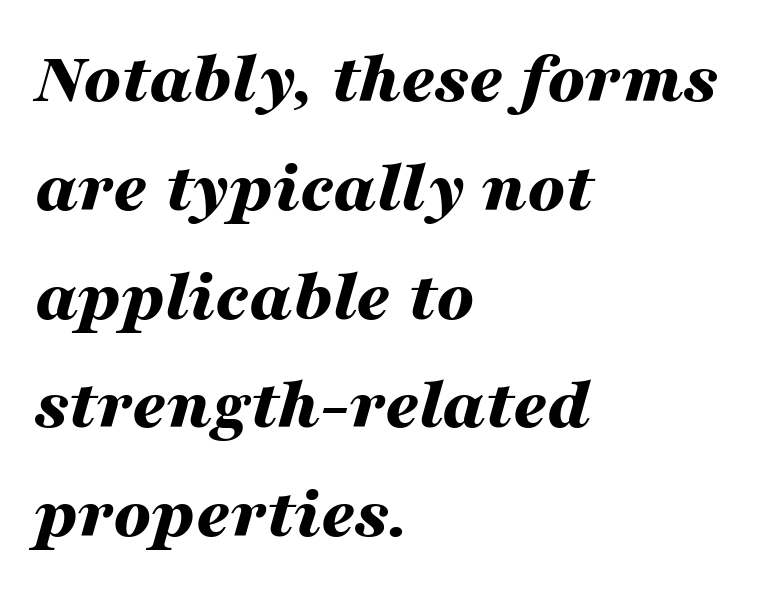
{"italic": "yes", "lean": "right", "slant_degrees": 16, "bold": "yes", "weight": "bold", "width": "wide", "stroke_contrast": "medium", "x_height": "medium", "monospaced": "no", "underline": "no", "align": "left", "line_spacing": "normal", "line_spacing_ratio": 1.47, "letter_spacing": "normal", "letter_spacing_em": 0.0, "glyph_px": 74}
